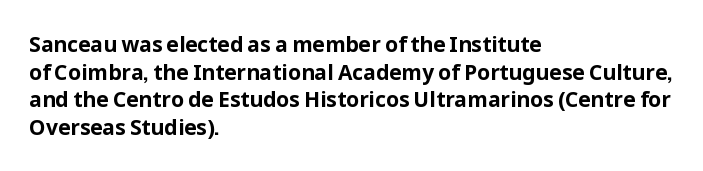
The image shows 21 px bold type, upright; set left-aligned, normal line spacing (1.31x), normal letter spacing, not underlined.
